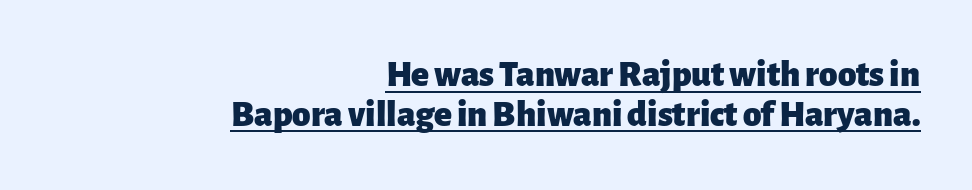
Q: Is the text bold? A: Yes.
Q: Is the text italic (slanted)? A: No, it is upright.
Q: Is the typeface a serif or a sans-serif typeface? A: Sans-serif.
Q: Is the text underlined? A: Yes.
Q: How is the paragraph aligned? A: Right-aligned.
Q: Is the spacing between letters normal or unusually wide? A: Normal.
Q: Is the spacing between lines tight, normal or loose? A: Tight.
Q: Width (condensed, normal, or wide)? A: Normal.
Q: Stroke contrast? A: Low.
Q: x-height? A: Medium.
Q: Monospaced? A: No.
